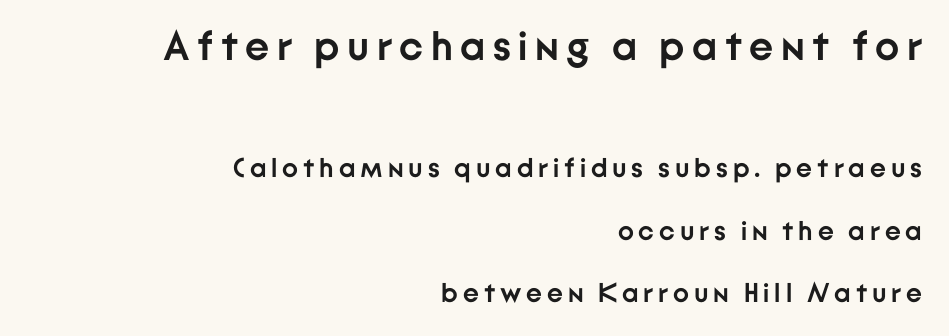
These lines are rendered in a variable-pitch font. Every letter is thick-stroked: bold, no question. Large over small — that's the arrangement of the two blocks here. No feet cap the strokes, marking this as sans-serif type. Does the leading feel generous? Absolutely, it's lavish.
